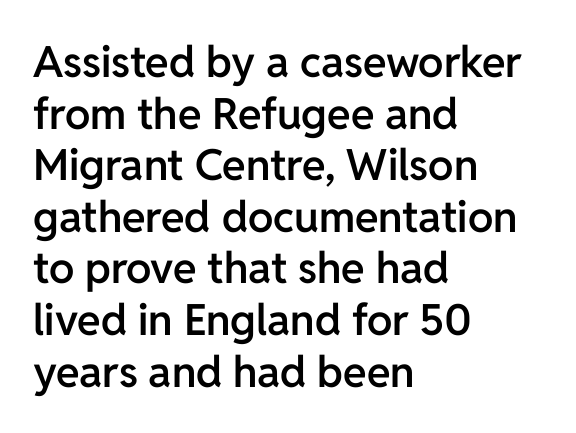
The image shows 43 px semibold sans-serif type, upright; set left-aligned, line spacing 1.2x, normal letter spacing, not underlined; low stroke contrast and a medium x-height.
